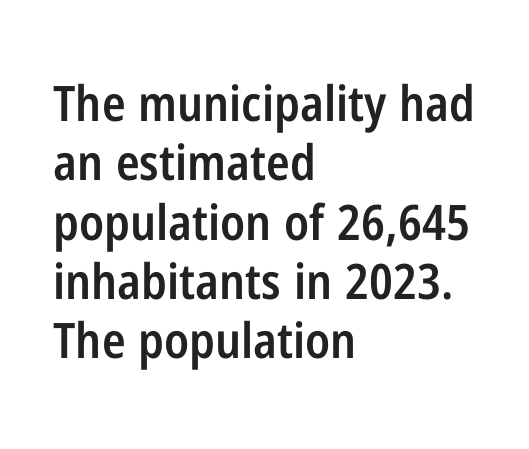
The image shows 49 px semibold, condensed sans-serif type, upright; set left-aligned, line spacing 1.21x, normal letter spacing, not underlined; low stroke contrast and a medium x-height.
